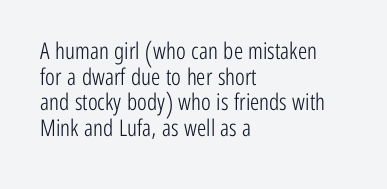
Q: Is the text bold? A: No.
Q: Is the text italic (slanted)? A: No, it is upright.
Q: Is the text underlined? A: No.
Q: How is the paragraph aligned? A: Left-aligned.
Q: Is the spacing between letters normal or unusually wide? A: Normal.
Q: Is the spacing between lines tight, normal or loose? A: Tight.
